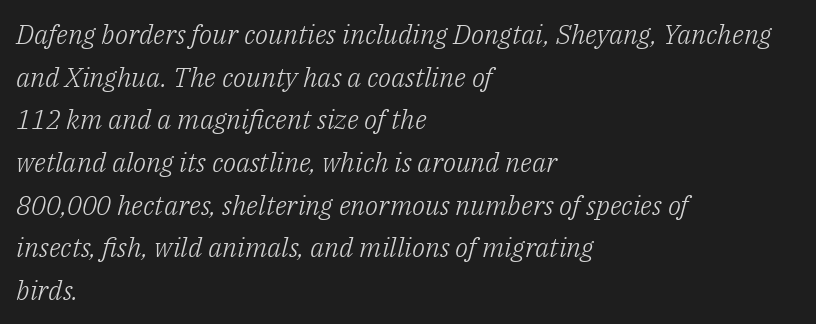
The image shows 27 px text type, italic (leaning right); set left-aligned, normal line spacing (1.58x), normal letter spacing, not underlined.
